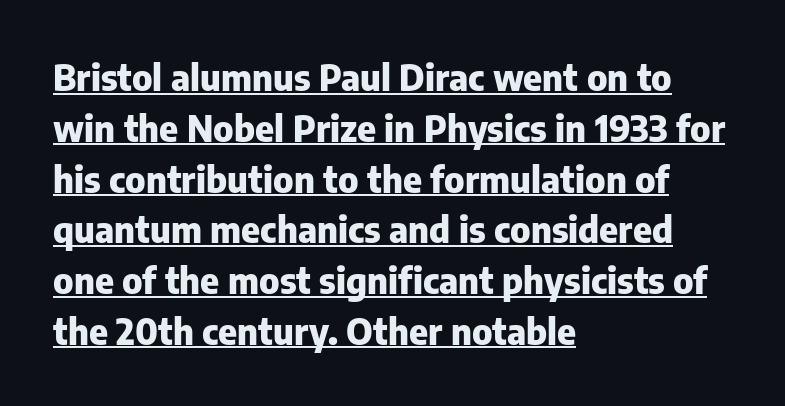
The rag falls on the right side of this text block. A typographer would call this underscored text. I'd describe the lettering as bold — thick and assertive. The face used here is a sans, in the tradition of grotesques and geometrics. Each word holds together tightly as a unit, with standard inter-letter gaps.
